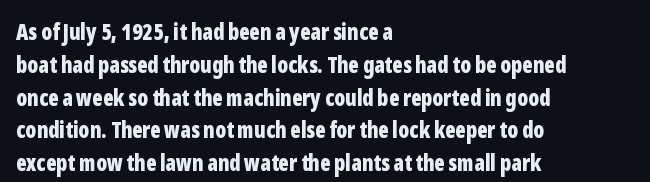
Q: Is the text bold? A: Yes.
Q: Is the text italic (slanted)? A: No, it is upright.
Q: Is the text underlined? A: No.
Q: How is the paragraph aligned? A: Left-aligned.
Q: Is the spacing between letters normal or unusually wide? A: Normal.
Q: Is the spacing between lines tight, normal or loose? A: Normal.
